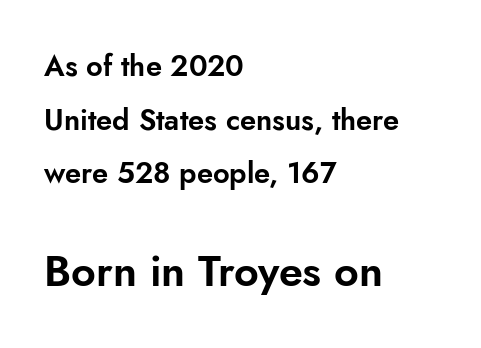
Rule under the text: the space is simply empty. Is this a fixed-width face? No — the glyphs have proportional, varying widths. Check where the strokes stop: nothing finishes them off — pure sans. What stands out about the letter spacing? Nothing — it is the standard amount. The compositor pushed each line to the left boundary. Two sizes are in play, and the larger belongs to the second block.
